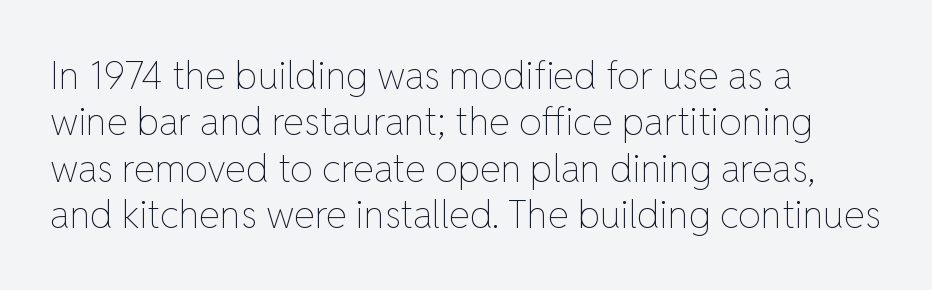
{"italic": "no", "bold": "no", "weight": "thin", "width": "normal", "stroke_contrast": "low", "x_height": "medium", "monospaced": "no", "underline": "no", "align": "left", "line_spacing_ratio": 1.22, "letter_spacing": "normal", "letter_spacing_em": 0.0, "glyph_px": 38}
